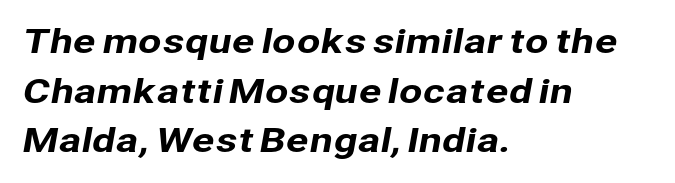
{"serif": "no", "width": "normal", "stroke_contrast": "low", "x_height": "medium", "monospaced": "no", "underline": "no", "align": "left", "line_spacing": "normal", "line_spacing_ratio": 1.46, "letter_spacing": "normal", "letter_spacing_em": 0.0, "glyph_px": 34}
